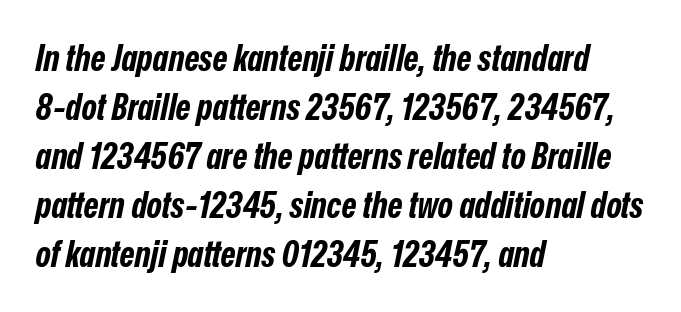
{"italic": "yes", "lean": "right", "slant_degrees": 12, "bold": "yes", "weight": "bold", "width": "condensed", "stroke_contrast": "low", "x_height": "medium", "monospaced": "no", "underline": "no", "align": "left", "line_spacing": "normal", "line_spacing_ratio": 1.36, "letter_spacing": "normal", "letter_spacing_em": 0.0, "glyph_px": 36}
